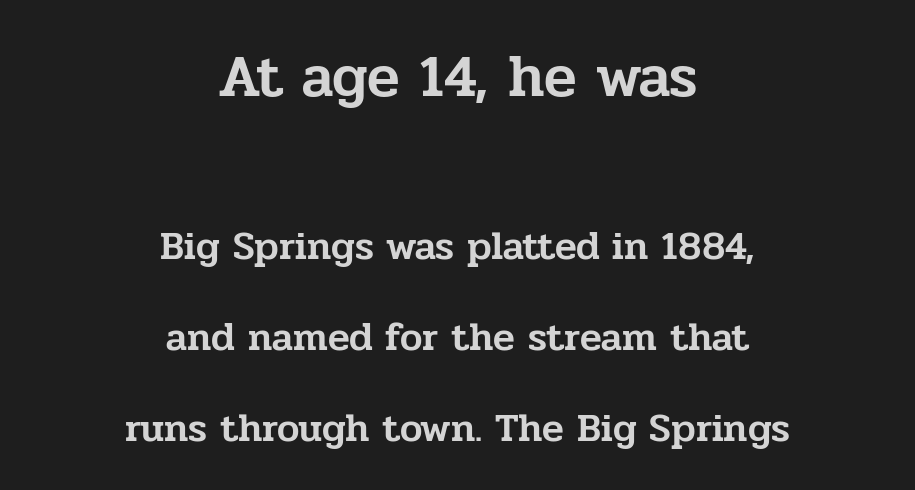
{"serif": "yes", "italic": "no", "width": "normal", "stroke_contrast": "low", "x_height": "medium", "monospaced": "no", "underline": "no", "align": "center", "line_spacing": "loose", "line_spacing_ratio": 2.28, "letter_spacing": "normal", "letter_spacing_em": 0.0, "larger_block": "first", "size_ratio": 1.5, "glyph_px": 60}
